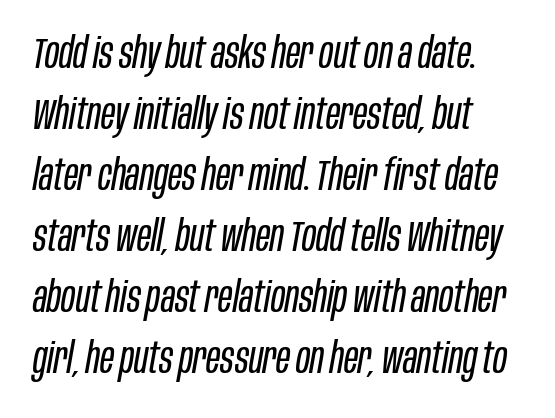
Is this a fixed-width face? No — the glyphs have proportional, varying widths. Any mark beneath the type? The region is blank. The passage shown stacks its lines at a standard gap. The rag falls on the right side of this text block.
